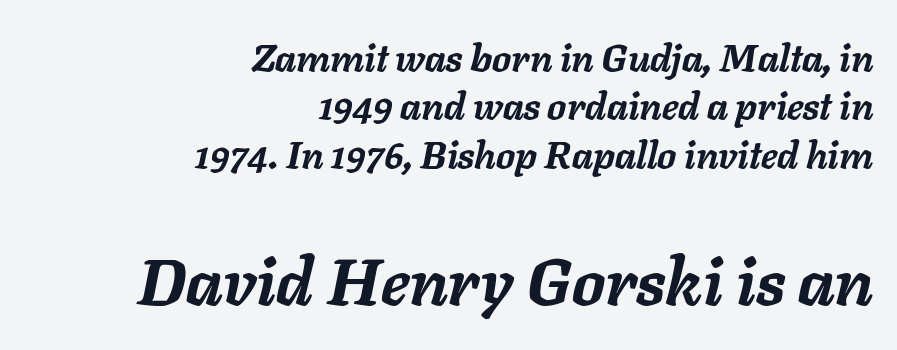
{"italic": "yes", "lean": "right", "slant_degrees": 11, "bold": "yes", "weight": "semibold", "width": "normal", "stroke_contrast": "low", "x_height": "medium", "monospaced": "no", "underline": "no", "align": "right", "line_spacing": "normal", "line_spacing_ratio": 1.27, "letter_spacing": "normal", "letter_spacing_em": 0.0, "larger_block": "second", "size_ratio": 1.74, "glyph_px": 66}
